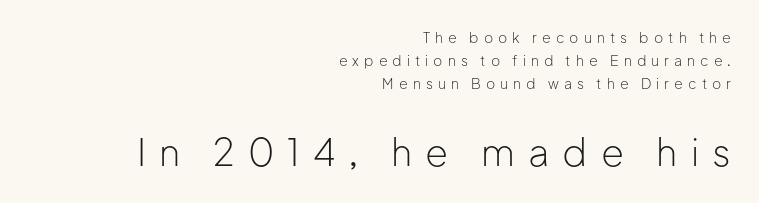
{"serif": "no", "italic": "no", "bold": "no", "weight": "light", "width": "normal", "stroke_contrast": "low", "x_height": "medium", "monospaced": "no", "underline": "no", "align": "right", "line_spacing": "normal", "line_spacing_ratio": 1.65, "letter_spacing": "wide", "letter_spacing_em": 0.36, "larger_block": "second", "size_ratio": 2.64, "glyph_px": 37}
